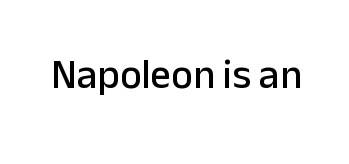
Students, note that the glyphs here touch the page at normal intervals. The gap between lines stays unmarked. The characters display no serif detailing; their extremities are plain. You could not count columns in this text — the font is proportionally spaced. Posture: straight, roman, zero tilt.
